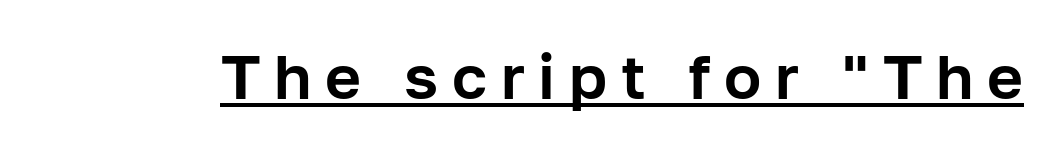
Q: Is the text italic (slanted)? A: No, it is upright.
Q: Is the typeface a serif or a sans-serif typeface? A: Sans-serif.
Q: Is the text underlined? A: Yes.
Q: Is the spacing between letters normal or unusually wide? A: Unusually wide.
Q: Width (condensed, normal, or wide)? A: Normal.
Q: Stroke contrast? A: Low.
Q: x-height? A: Medium.
Q: Monospaced? A: No.
